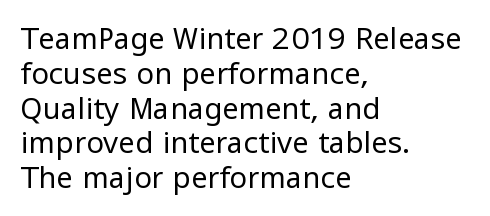
Q: Is the text bold? A: No.
Q: Is the text italic (slanted)? A: No, it is upright.
Q: Is the typeface a serif or a sans-serif typeface? A: Sans-serif.
Q: Is the text underlined? A: No.
Q: How is the paragraph aligned? A: Left-aligned.
Q: Is the spacing between letters normal or unusually wide? A: Normal.
Q: Width (condensed, normal, or wide)? A: Normal.
Q: Stroke contrast? A: Low.
Q: x-height? A: Medium.
Q: Monospaced? A: No.
